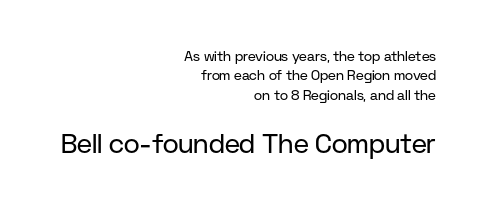
{"italic": "no", "bold": "no", "underline": "no", "align": "right", "line_spacing": "normal", "line_spacing_ratio": 1.38, "letter_spacing": "normal", "letter_spacing_em": 0.0, "larger_block": "second", "size_ratio": 1.93, "glyph_px": 27}
